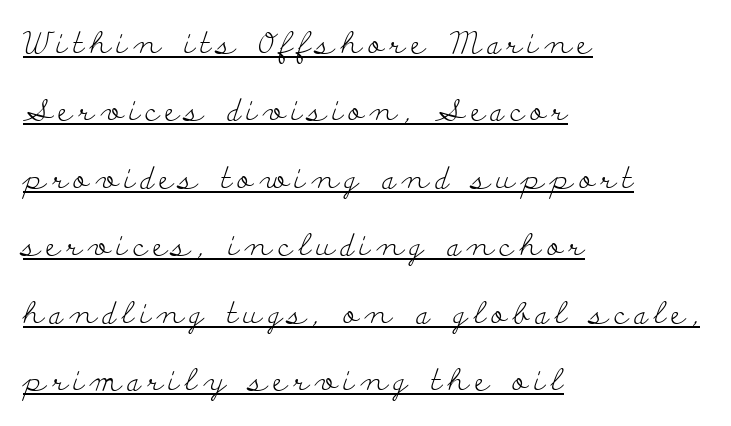
The image shows 30 px light, wide serif type; set left-aligned, loose line spacing (2.25x), unusually wide letter spacing (+0.2 em), underlined; low stroke contrast and a small x-height.
